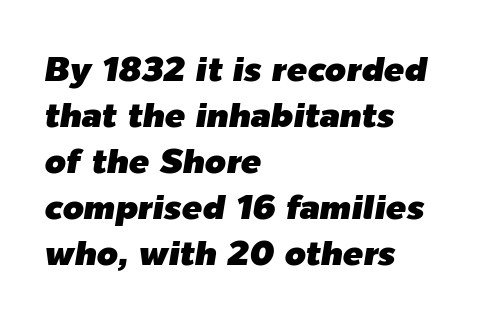
Q: Is the text italic (slanted)? A: Yes, it leans right by about 9 degrees.
Q: Is the text underlined? A: No.
Q: How is the paragraph aligned? A: Left-aligned.
Q: Is the spacing between letters normal or unusually wide? A: Normal.
Q: Is the spacing between lines tight, normal or loose? A: Normal.
Q: Width (condensed, normal, or wide)? A: Normal.
Q: Stroke contrast? A: Low.
Q: x-height? A: Medium.
Q: Monospaced? A: No.
